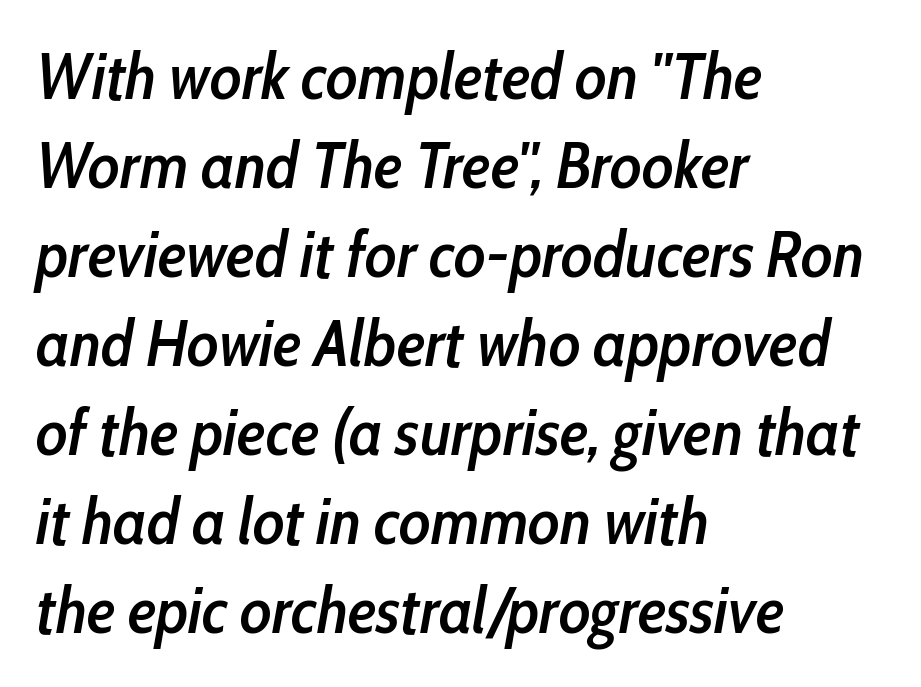
The image shows 65 px semibold, condensed type, italic (leaning right); set left-aligned, normal line spacing (1.37x), normal letter spacing, not underlined; low stroke contrast and a medium x-height.
